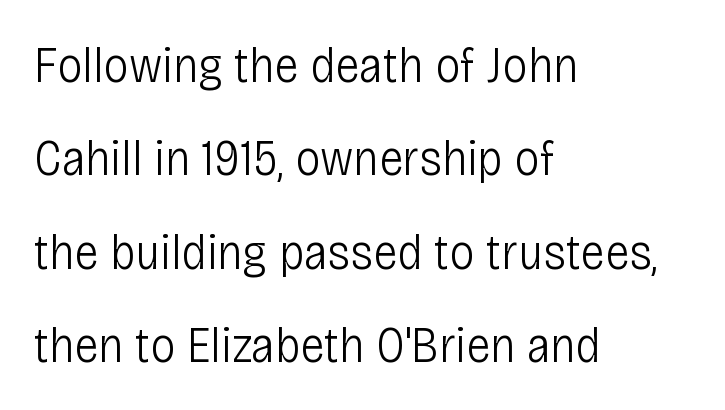
Q: Is the text bold? A: No.
Q: Is the text italic (slanted)? A: No, it is upright.
Q: Is the typeface a serif or a sans-serif typeface? A: Sans-serif.
Q: Is the text underlined? A: No.
Q: How is the paragraph aligned? A: Left-aligned.
Q: Is the spacing between letters normal or unusually wide? A: Normal.
Q: Width (condensed, normal, or wide)? A: Condensed.
Q: Stroke contrast? A: Low.
Q: x-height? A: Large.
Q: Monospaced? A: No.
